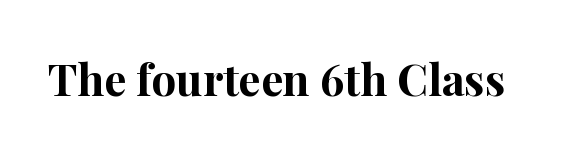
Q: Is the text bold? A: Yes.
Q: Is the text italic (slanted)? A: No, it is upright.
Q: Is the typeface a serif or a sans-serif typeface? A: Serif.
Q: Is the text underlined? A: No.
Q: Is the spacing between letters normal or unusually wide? A: Normal.
Q: Width (condensed, normal, or wide)? A: Normal.
Q: Stroke contrast? A: High.
Q: x-height? A: Medium.
Q: Monospaced? A: No.
